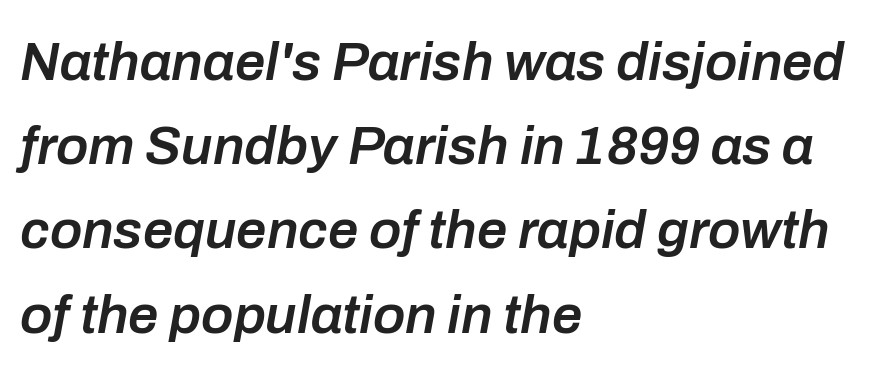
Q: Is the text bold? A: Semi-bold.
Q: Is the text italic (slanted)? A: Yes, it leans right by about 10 degrees.
Q: Is the text underlined? A: No.
Q: How is the paragraph aligned? A: Left-aligned.
Q: Is the spacing between letters normal or unusually wide? A: Normal.
Q: Is the spacing between lines tight, normal or loose? A: Normal.
Q: Width (condensed, normal, or wide)? A: Normal.
Q: Stroke contrast? A: Low.
Q: x-height? A: Medium.
Q: Monospaced? A: No.
